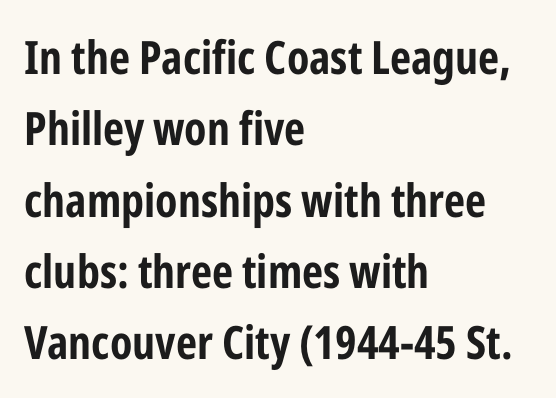
Q: Is the text bold? A: Yes.
Q: Is the text italic (slanted)? A: No, it is upright.
Q: Is the typeface a serif or a sans-serif typeface? A: Sans-serif.
Q: Is the text underlined? A: No.
Q: How is the paragraph aligned? A: Left-aligned.
Q: Is the spacing between letters normal or unusually wide? A: Normal.
Q: Is the spacing between lines tight, normal or loose? A: Normal.
Q: Width (condensed, normal, or wide)? A: Condensed.
Q: Stroke contrast? A: Low.
Q: x-height? A: Medium.
Q: Monospaced? A: No.
